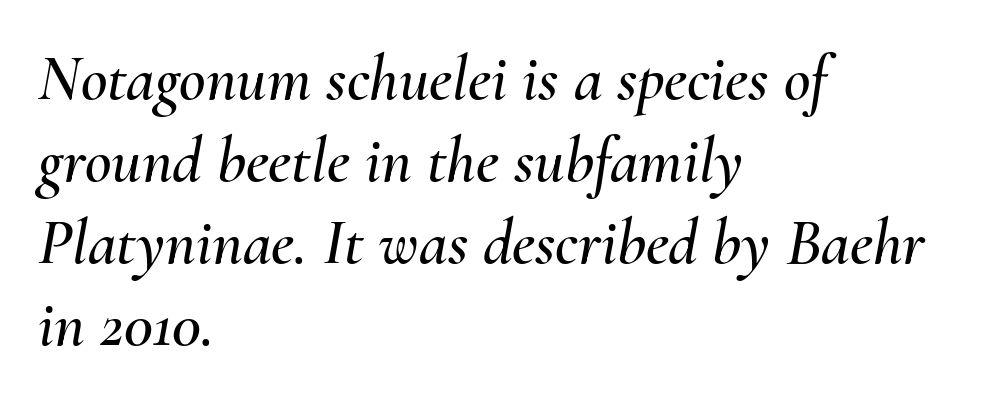
Q: Is the text italic (slanted)? A: Yes, it leans right by about 10 degrees.
Q: Is the text underlined? A: No.
Q: How is the paragraph aligned? A: Left-aligned.
Q: Is the spacing between letters normal or unusually wide? A: Normal.
Q: Is the spacing between lines tight, normal or loose? A: Normal.
Q: Width (condensed, normal, or wide)? A: Normal.
Q: Stroke contrast? A: Medium.
Q: x-height? A: Small.
Q: Monospaced? A: No.
